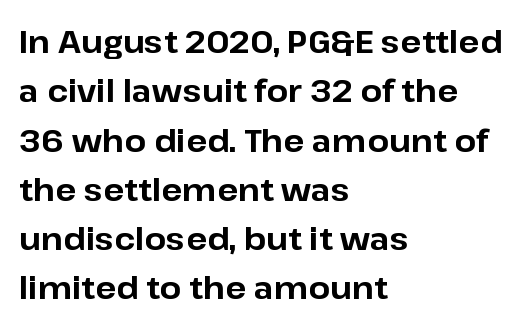
Q: Is the text bold? A: Yes.
Q: Is the text italic (slanted)? A: No, it is upright.
Q: Is the typeface a serif or a sans-serif typeface? A: Sans-serif.
Q: Is the text underlined? A: No.
Q: How is the paragraph aligned? A: Left-aligned.
Q: Is the spacing between letters normal or unusually wide? A: Normal.
Q: Is the spacing between lines tight, normal or loose? A: Normal.
Q: Width (condensed, normal, or wide)? A: Normal.
Q: Stroke contrast? A: Low.
Q: x-height? A: Medium.
Q: Monospaced? A: No.
